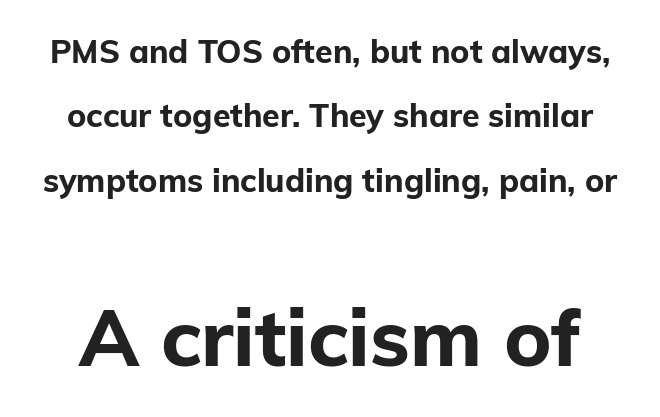
{"serif": "no", "italic": "no", "bold": "yes", "weight": "bold", "width": "normal", "stroke_contrast": "low", "x_height": "medium", "monospaced": "no", "underline": "no", "line_spacing": "loose", "line_spacing_ratio": 2.01, "letter_spacing": "normal", "letter_spacing_em": 0.0, "larger_block": "second", "size_ratio": 2.47, "glyph_px": 79}
